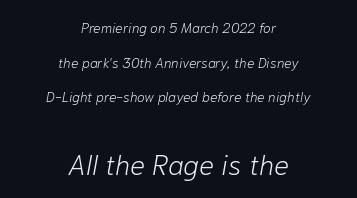
{"italic": "yes", "lean": "right", "slant_degrees": 10, "bold": "no", "weight": "light", "width": "normal", "stroke_contrast": "low", "x_height": "medium", "monospaced": "no", "underline": "no", "align": "center", "line_spacing": "loose", "line_spacing_ratio": 2.48, "letter_spacing": "normal", "letter_spacing_em": 0.0, "larger_block": "second", "size_ratio": 2.0, "glyph_px": 28}
